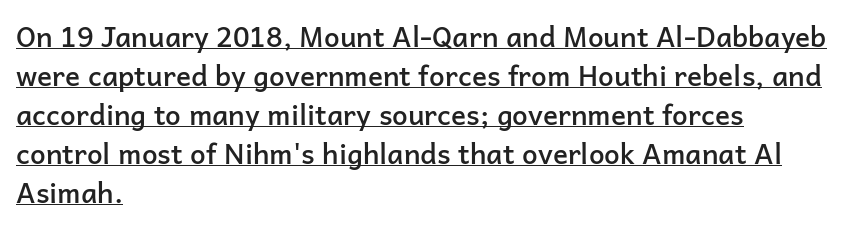
{"serif": "no", "italic": "no", "bold": "semi", "weight": "semibold", "width": "normal", "stroke_contrast": "low", "x_height": "medium", "monospaced": "no", "underline": "yes", "align": "left", "line_spacing": "normal", "line_spacing_ratio": 1.39, "letter_spacing": "normal", "letter_spacing_em": 0.0, "glyph_px": 28}
